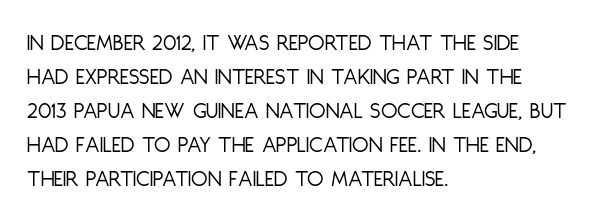
Just letters on the line, the space beneath them empty. The lines sit at an ordinary, default distance from one another. Reading down the block, your eye returns to a fixed left position each line. Think standard paragraph weight, or any step lighter than that.
